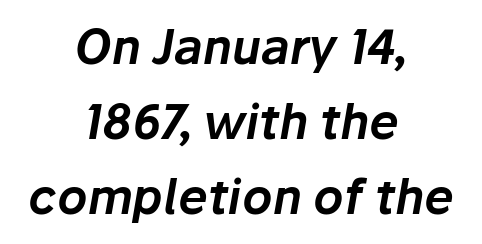
Q: Is the text italic (slanted)? A: Yes, it leans right by about 10 degrees.
Q: Is the text underlined? A: No.
Q: How is the paragraph aligned? A: Centered.
Q: Is the spacing between letters normal or unusually wide? A: Normal.
Q: Is the spacing between lines tight, normal or loose? A: Normal.
Q: Width (condensed, normal, or wide)? A: Normal.
Q: Stroke contrast? A: Low.
Q: x-height? A: Medium.
Q: Monospaced? A: No.
